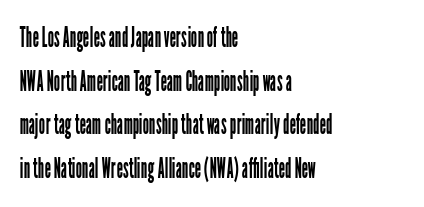
To sum up the face: it is a sans, with no serifs. Default kerning and tracking; the words read as compact shapes. Character widths vary here, with narrow letters taking less room than wide ones. Stroke mass is kept to a normal reading level or below.
